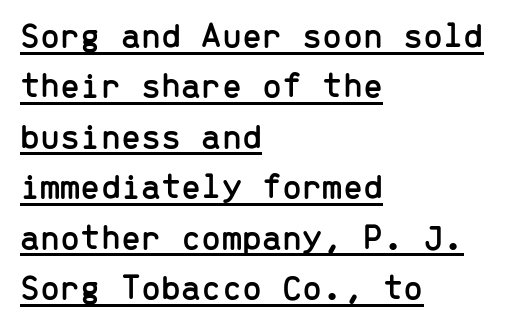
The image shows 36 px sans-serif type, upright, monospaced; set left-aligned, normal line spacing (1.4x), normal letter spacing, underlined; low stroke contrast and a medium x-height.
